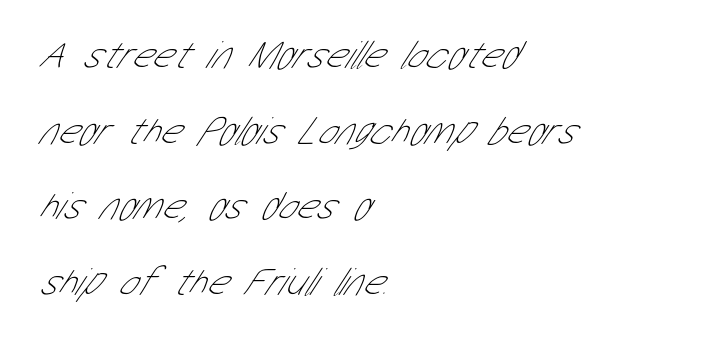
Q: Is the text bold? A: No.
Q: Is the typeface a serif or a sans-serif typeface? A: Sans-serif.
Q: Is the text underlined? A: No.
Q: How is the paragraph aligned? A: Left-aligned.
Q: Is the spacing between letters normal or unusually wide? A: Normal.
Q: Width (condensed, normal, or wide)? A: Condensed.
Q: Stroke contrast? A: Low.
Q: x-height? A: Medium.
Q: Monospaced? A: No.
